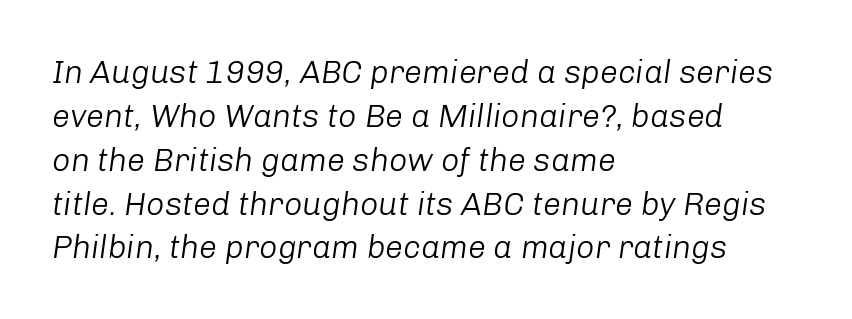
{"italic": "yes", "lean": "right", "slant_degrees": 8, "bold": "no", "weight": "light", "width": "normal", "stroke_contrast": "low", "x_height": "medium", "monospaced": "no", "underline": "no", "align": "left", "line_spacing": "normal", "line_spacing_ratio": 1.37, "letter_spacing": "normal", "letter_spacing_em": 0.0, "glyph_px": 32}
